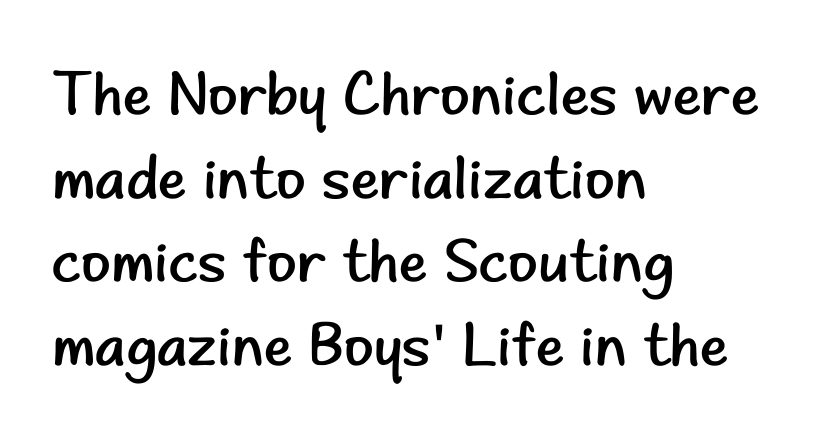
Q: Is the text bold? A: No.
Q: Is the text italic (slanted)? A: No, it is upright.
Q: Is the typeface a serif or a sans-serif typeface? A: Sans-serif.
Q: Is the text underlined? A: No.
Q: How is the paragraph aligned? A: Left-aligned.
Q: Is the spacing between letters normal or unusually wide? A: Normal.
Q: Is the spacing between lines tight, normal or loose? A: Normal.
Q: Width (condensed, normal, or wide)? A: Normal.
Q: Stroke contrast? A: Low.
Q: x-height? A: Small.
Q: Monospaced? A: No.
